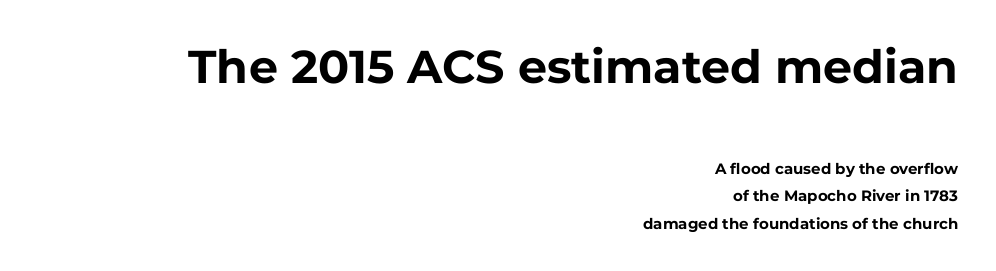
This layout puts the oversized block above and the modest block below. As a designer I'd log this as weight 700, bold. Words appear dense and cohesive because spacing is normal. Visually the block forms a straight wall on the right and a jagged coastline on the left. Ordinary non-slanted type is in use. Spacing verdict: proportional, widths tailored to each character.
